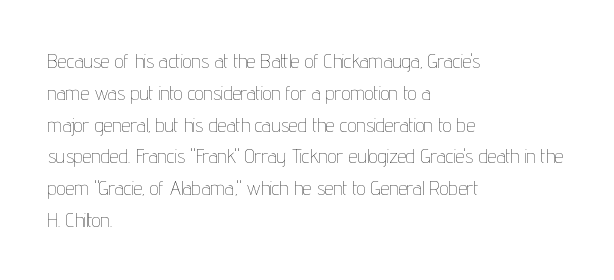
{"italic": "no", "bold": "no", "underline": "no", "align": "left", "line_spacing": "normal", "line_spacing_ratio": 1.59, "letter_spacing": "normal", "letter_spacing_em": 0.0, "glyph_px": 20}
